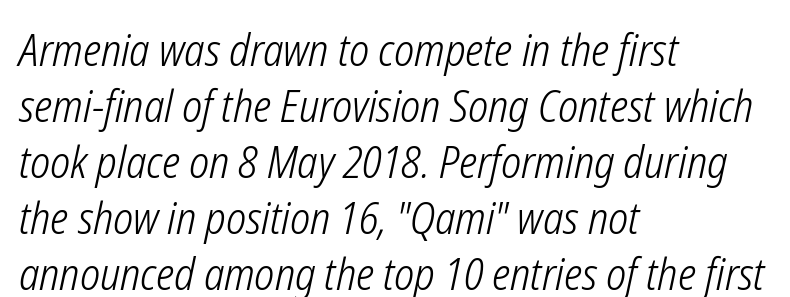
Q: Is the text bold? A: No.
Q: Is the text italic (slanted)? A: Yes, it leans right by about 12 degrees.
Q: Is the text underlined? A: No.
Q: How is the paragraph aligned? A: Left-aligned.
Q: Is the spacing between letters normal or unusually wide? A: Normal.
Q: Is the spacing between lines tight, normal or loose? A: Normal.
Q: Width (condensed, normal, or wide)? A: Condensed.
Q: Stroke contrast? A: Low.
Q: x-height? A: Medium.
Q: Monospaced? A: No.
